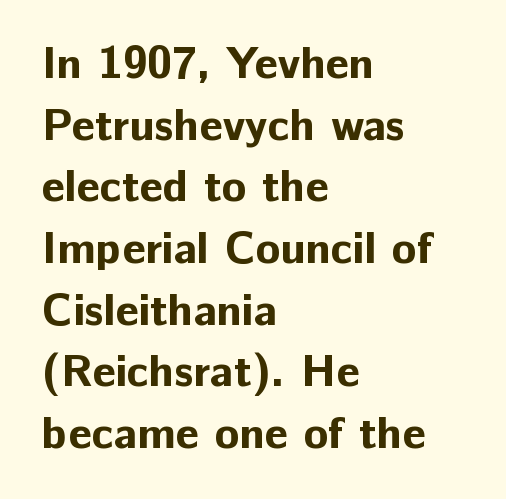
{"serif": "no", "italic": "no", "bold": "yes", "weight": "bold", "width": "normal", "stroke_contrast": "low", "x_height": "medium", "monospaced": "no", "underline": "no", "align": "left", "line_spacing": "normal", "line_spacing_ratio": 1.37, "letter_spacing": "normal", "letter_spacing_em": 0.0, "glyph_px": 45}
